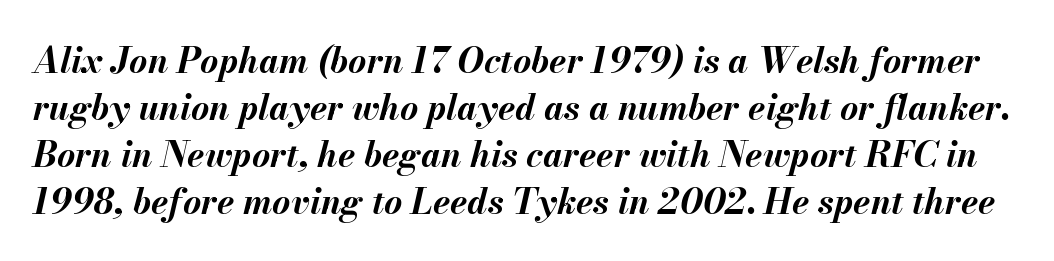
The image shows 35 px bold type, italic (leaning right); set normal line spacing (1.34x), normal letter spacing, not underlined; medium stroke contrast and a small x-height.
